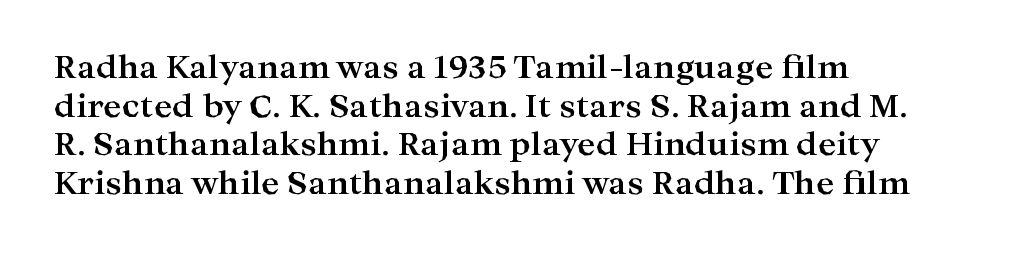
Is this a fixed-width face? No — the glyphs have proportional, varying widths. Does the lettering tilt? It doesn't — this is upright. Students, this is bold: see how much ink each stroke carries. Bare-footed words on every line.
